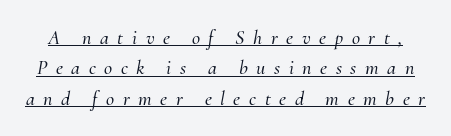
Q: Is the text italic (slanted)? A: Yes, it leans right by about 10 degrees.
Q: Is the text underlined? A: Yes.
Q: Is the spacing between letters normal or unusually wide? A: Unusually wide.
Q: Is the spacing between lines tight, normal or loose? A: Normal.
